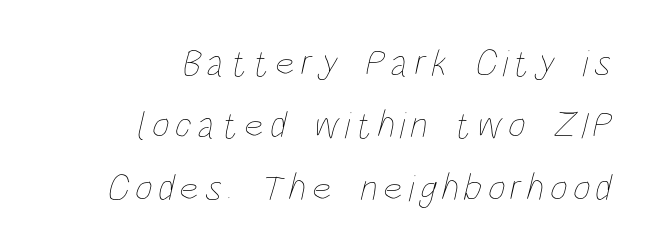
{"bold": "no", "weight": "thin", "width": "condensed", "stroke_contrast": "low", "x_height": "large", "monospaced": "no", "underline": "no", "align": "right", "line_spacing": "normal", "line_spacing_ratio": 1.64, "glyph_px": 38}
